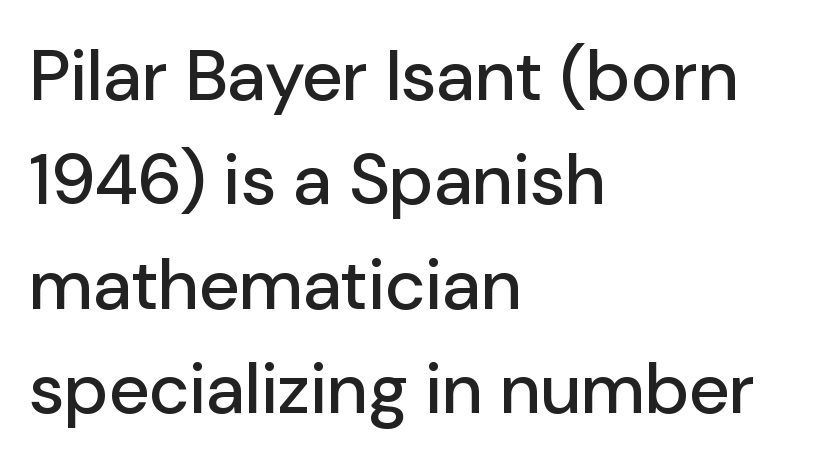
The image shows 71 px sans-serif type, upright; set left-aligned, normal line spacing (1.47x), normal letter spacing, not underlined; low stroke contrast and a medium x-height.
